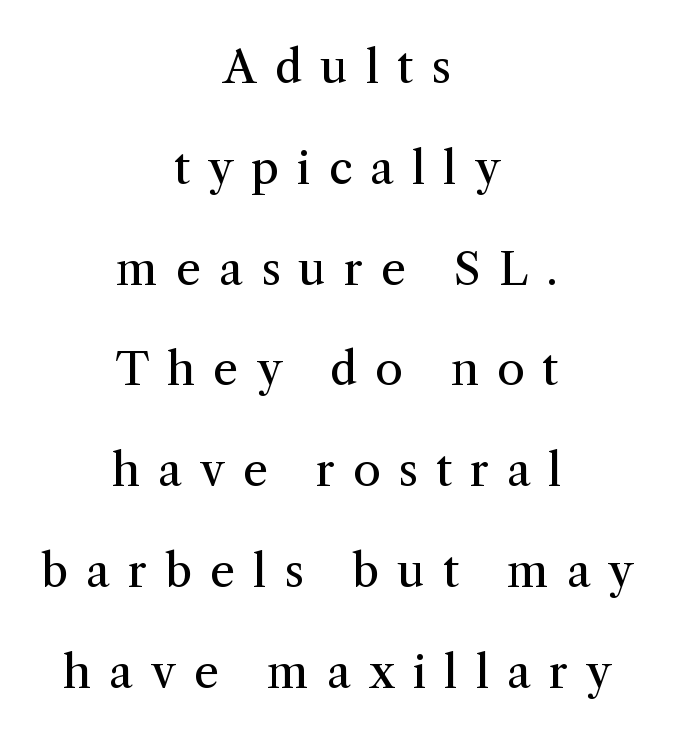
The image shows 45 px regular-weight serif type, upright; set centered, loose line spacing (2.24x), unusually wide letter spacing (+0.4 em), not underlined; medium stroke contrast and a medium x-height.
